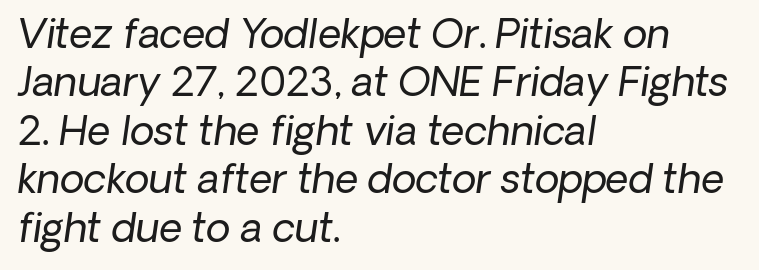
Q: Is the text bold? A: No.
Q: Is the text italic (slanted)? A: Yes, it leans right by about 8 degrees.
Q: Is the text underlined? A: No.
Q: How is the paragraph aligned? A: Left-aligned.
Q: Is the spacing between letters normal or unusually wide? A: Normal.
Q: Width (condensed, normal, or wide)? A: Normal.
Q: Stroke contrast? A: Low.
Q: x-height? A: Medium.
Q: Monospaced? A: No.
